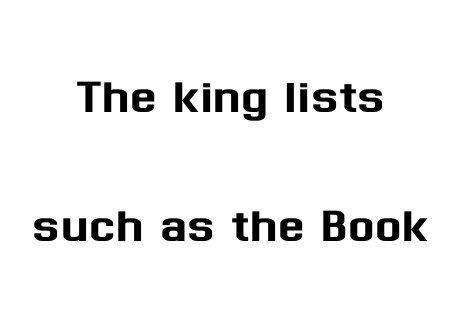
Q: Is the text italic (slanted)? A: No, it is upright.
Q: Is the typeface a serif or a sans-serif typeface? A: Sans-serif.
Q: Is the text underlined? A: No.
Q: How is the paragraph aligned? A: Centered.
Q: Is the spacing between letters normal or unusually wide? A: Normal.
Q: Is the spacing between lines tight, normal or loose? A: Loose.
Q: Width (condensed, normal, or wide)? A: Normal.
Q: Stroke contrast? A: Medium.
Q: x-height? A: Medium.
Q: Monospaced? A: No.
